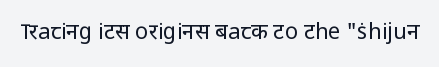
{"italic": "no", "bold": "no", "underline": "no", "letter_spacing": "normal", "letter_spacing_em": 0.0, "glyph_px": 22}
